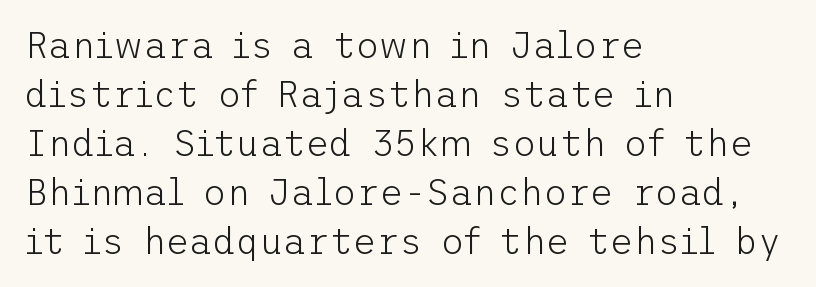
{"serif": "no", "italic": "no", "bold": "no", "weight": "light", "width": "normal", "stroke_contrast": "low", "x_height": "medium", "underline": "no", "align": "left", "line_spacing": "normal", "line_spacing_ratio": 1.36, "letter_spacing": "normal", "letter_spacing_em": 0.0, "glyph_px": 36}
